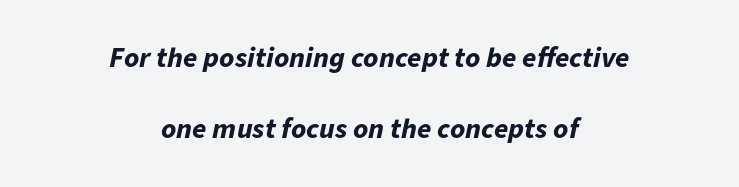
Q: Is the text bold? A: Yes.
Q: Is the text italic (slanted)? A: Yes, it leans right by about 11 degrees.
Q: Is the text underlined? A: No.
Q: How is the paragraph aligned? A: Centered.
Q: Is the spacing between letters normal or unusually wide? A: Normal.
Q: Is the spacing between lines tight, normal or loose? A: Loose.
Q: Width (condensed, normal, or wide)? A: Normal.
Q: Stroke contrast? A: Low.
Q: x-height? A: Medium.
Q: Monospaced? A: No.
